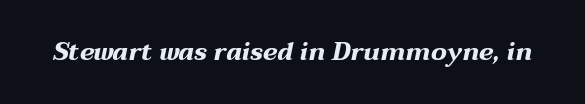
Letters rest on an invisible, unmarked baseline. Compared with typical body copy, the letter spacing here is the same. Rendered with sloped, italic letterforms. Students, this is bold: see how much ink each stroke carries.
